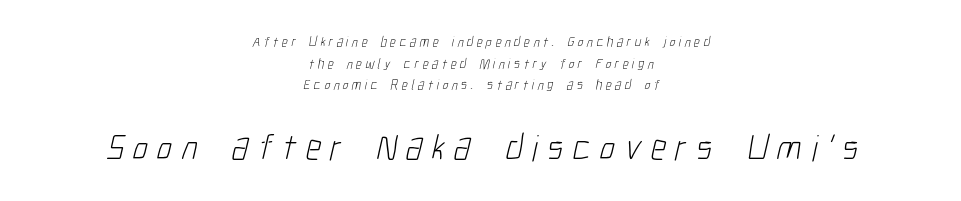
The passage shown is typeset with a sans-serif family. Varying glyph widths throughout — classic text-font behaviour. A quiet, ordinary-to-light weight characterises the typeface. The space between consecutive lines is moderate.
